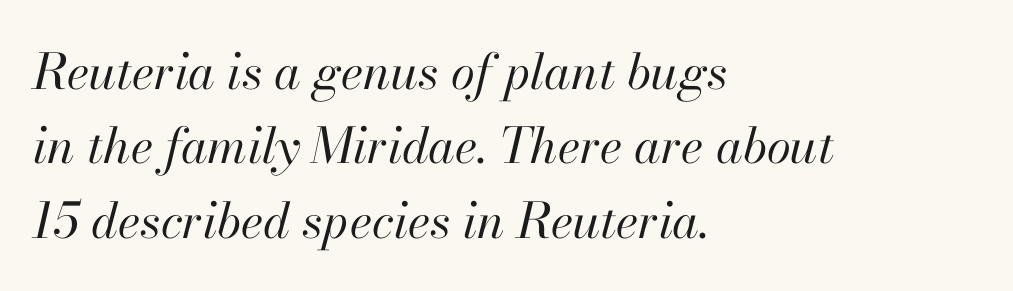
Left-aligned paragraph, ragged on the right. Leading: standard. No chunkiness to these letters — they're not bold. The letters are slanted; this is an italic face. Character widths vary here, with narrow letters taking less room than wide ones.
